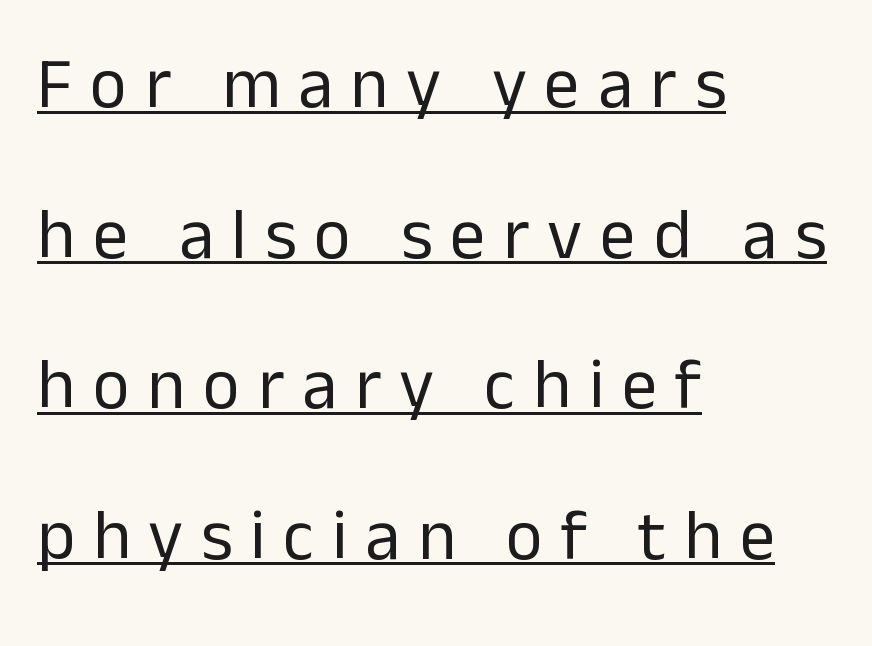
Q: Is the text bold? A: No.
Q: Is the text italic (slanted)? A: No, it is upright.
Q: Is the typeface a serif or a sans-serif typeface? A: Sans-serif.
Q: Is the text underlined? A: Yes.
Q: How is the paragraph aligned? A: Left-aligned.
Q: Is the spacing between letters normal or unusually wide? A: Unusually wide.
Q: Is the spacing between lines tight, normal or loose? A: Loose.
Q: Width (condensed, normal, or wide)? A: Normal.
Q: Stroke contrast? A: Low.
Q: x-height? A: Medium.
Q: Monospaced? A: No.
